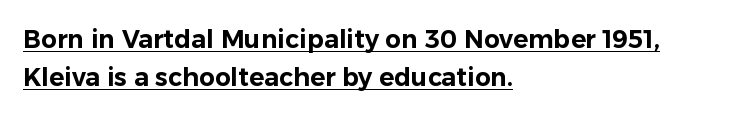
{"italic": "no", "underline": "yes", "align": "left", "line_spacing": "normal", "line_spacing_ratio": 1.53, "letter_spacing": "normal", "letter_spacing_em": 0.0, "glyph_px": 25}
